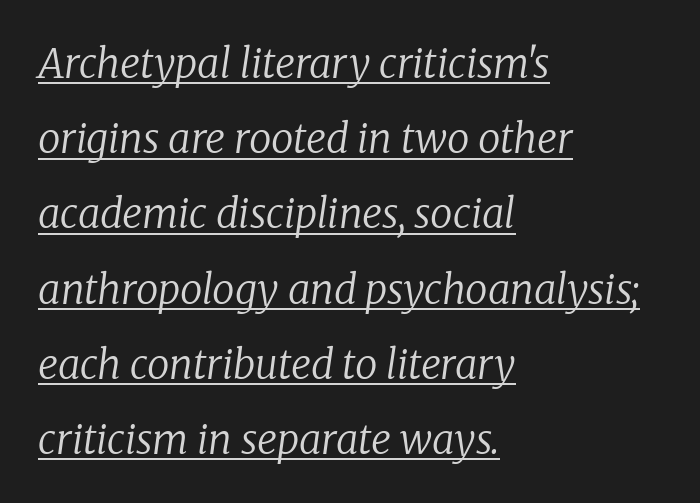
The image shows 40 px regular-weight serif type, italic (leaning right); set left-aligned, line spacing 1.88x, normal letter spacing, underlined; low stroke contrast and a medium x-height.
